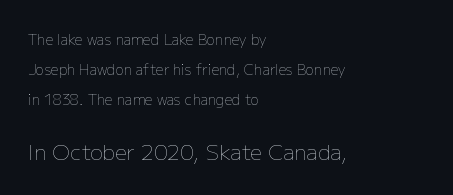
Each stroke keeps to a modest, everyday thickness or less. Whoever set this chose breathing room over compactness in the vertical rhythm. Rule under the text: the space is simply empty. Characters follow at the spacing the type designer built in.
